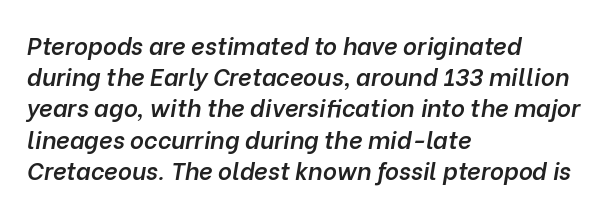
Q: Is the text bold? A: Semi-bold.
Q: Is the text italic (slanted)? A: Yes, it leans right by about 10 degrees.
Q: Is the text underlined? A: No.
Q: How is the paragraph aligned? A: Left-aligned.
Q: Is the spacing between letters normal or unusually wide? A: Normal.
Q: Is the spacing between lines tight, normal or loose? A: Normal.
